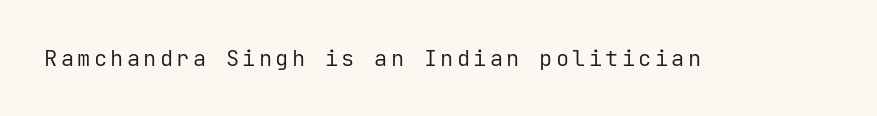
Q: Is the text bold? A: No.
Q: Is the text italic (slanted)? A: No, it is upright.
Q: Is the text underlined? A: No.
